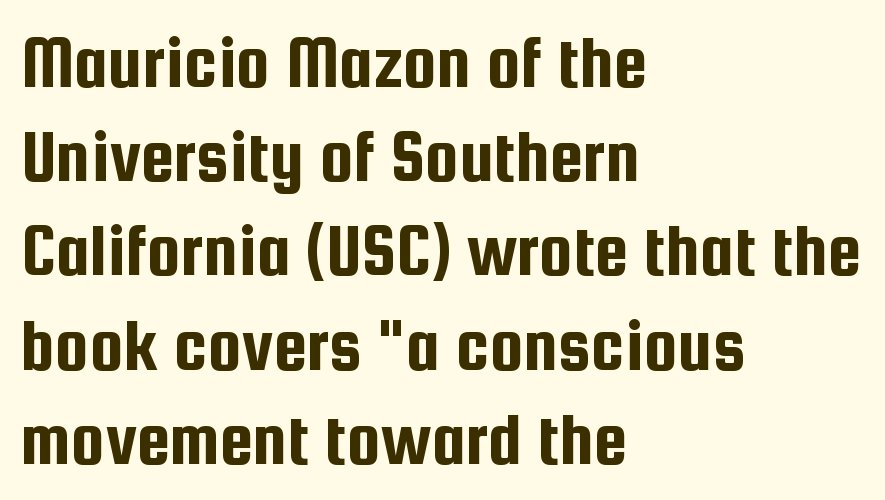
These lines stack with their left ends in a neat column. The letterforms sit shoulder to shoulder at normal distance. The font's upright variant was chosen for this text. In terms of letterform style, serifs are entirely absent.
